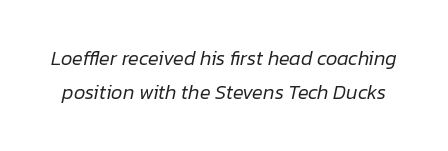
Q: Is the text bold? A: No.
Q: Is the text italic (slanted)? A: Yes, it leans right by about 12 degrees.
Q: Is the text underlined? A: No.
Q: Is the spacing between letters normal or unusually wide? A: Normal.
